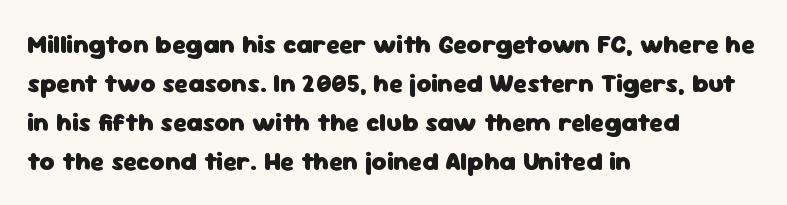
Successive baselines arrive at the customary interval. Nope, not italic — everything's standing straight. Stroke thickness is high; the sample reads as a true bold. Line starts are locked; line ends wander. Clear beneath every line of the passage. The line texture is even and compact thanks to regular tracking.
